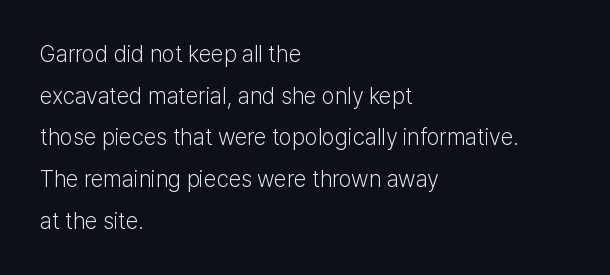
The image shows 23 px text type, upright; set left-aligned, line spacing 1.81x, normal letter spacing, not underlined.
